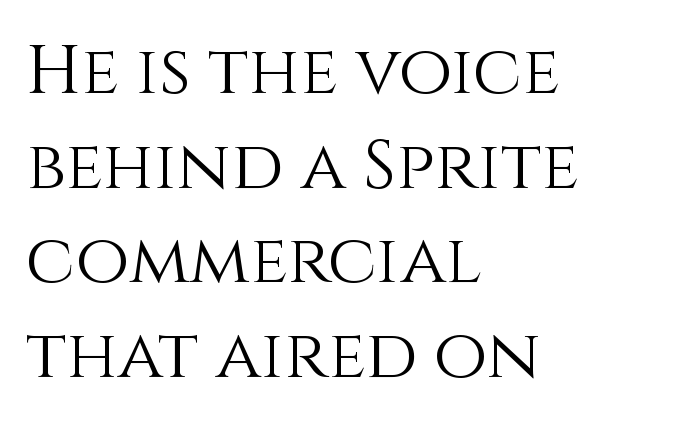
No chunkiness to these letters — they're not bold. Horizontally, the lines are justified to the leading edge only. Does the leading feel generous? No, just average. Compared with typical body copy, the letter spacing here is the same. Varying glyph widths throughout — classic text-font behaviour.
